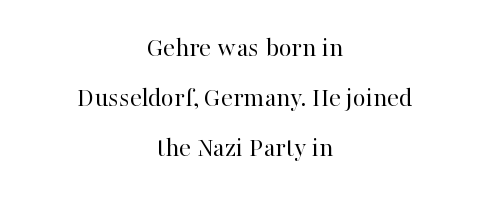
Q: Is the text bold? A: No.
Q: Is the text italic (slanted)? A: No, it is upright.
Q: Is the typeface a serif or a sans-serif typeface? A: Serif.
Q: Is the text underlined? A: No.
Q: How is the paragraph aligned? A: Centered.
Q: Is the spacing between letters normal or unusually wide? A: Normal.
Q: Width (condensed, normal, or wide)? A: Normal.
Q: Stroke contrast? A: High.
Q: x-height? A: Medium.
Q: Monospaced? A: No.
